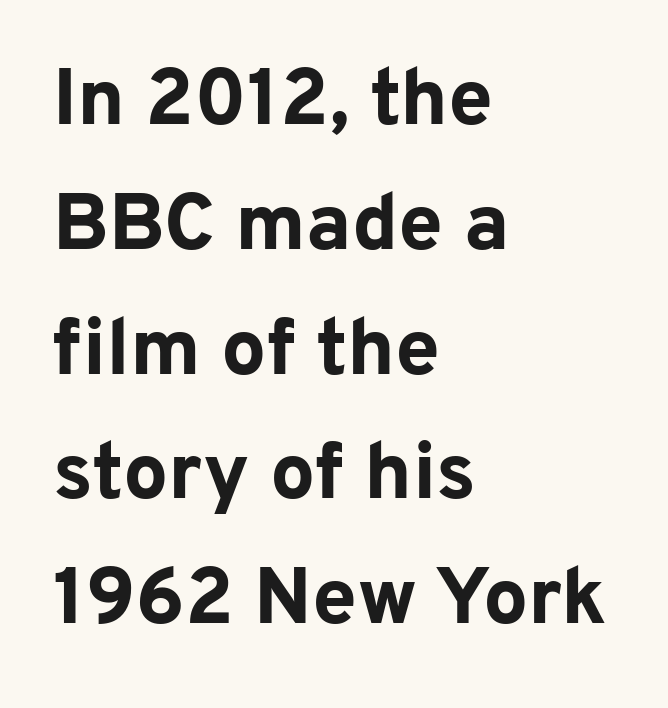
The image shows 80 px bold sans-serif type, upright; set left-aligned, normal line spacing (1.56x), normal letter spacing, not underlined; low stroke contrast and a medium x-height.
